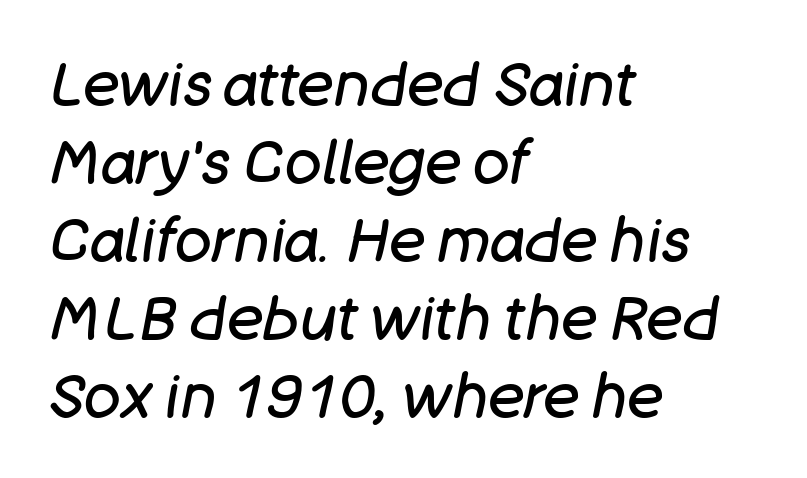
Has an underline been added? It has not. Summary of vertical rhythm: regular, with standard interline spacing. Spacing between characters is what you'd get straight out of the box. Is the block centered? No — it sits flush against the left margin. Stem width sits at or under what a default text font uses. Style check: oblique.
